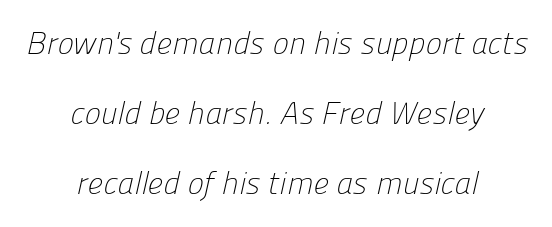
{"serif": "no", "bold": "no", "weight": "light", "width": "normal", "stroke_contrast": "low", "x_height": "medium", "monospaced": "no", "underline": "no", "align": "center", "line_spacing": "loose", "line_spacing_ratio": 2.26, "letter_spacing": "normal", "letter_spacing_em": 0.0, "glyph_px": 31}
